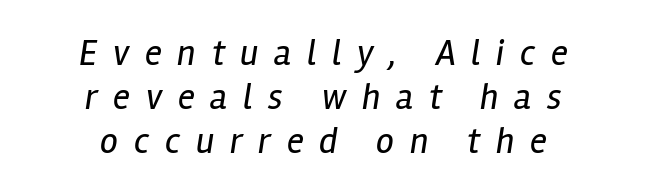
Do the characters align in a grid? No, the font is proportional. Counters stay open thanks to moderate or lighter strokes. Tall strokes in this sample are angled rather than plumb. Words appear elongated and porous because spacing is wide. The passage is arranged like a title page — every line centered. Just letters on the line, the space beneath them empty.
